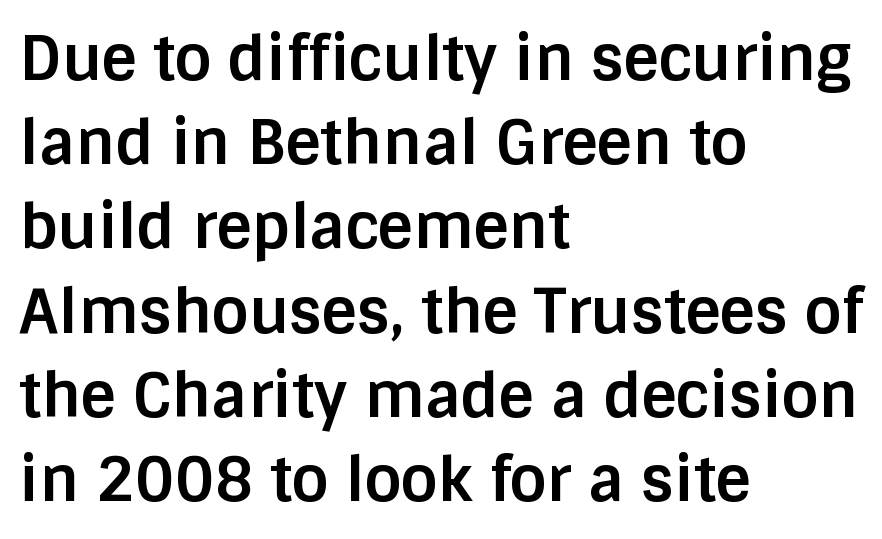
{"serif": "no", "italic": "no", "bold": "yes", "weight": "bold", "width": "normal", "stroke_contrast": "low", "x_height": "large", "monospaced": "no", "underline": "no", "align": "left", "line_spacing": "normal", "line_spacing_ratio": 1.38, "letter_spacing": "normal", "letter_spacing_em": 0.0, "glyph_px": 61}
